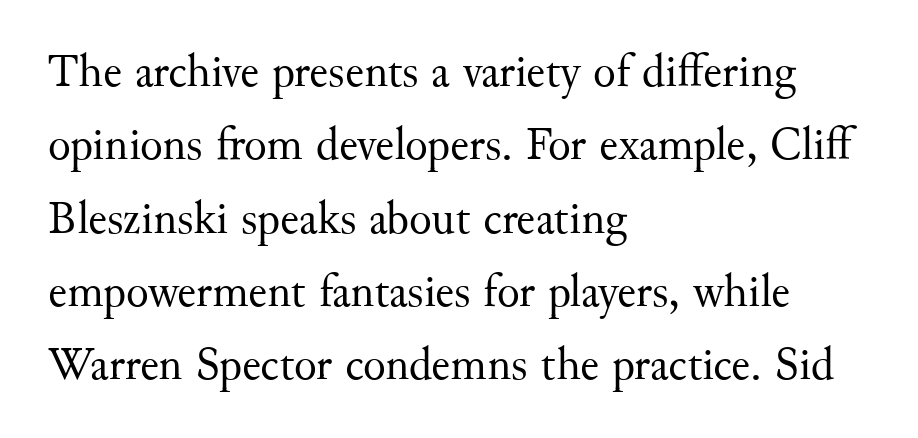
Q: Is the text bold? A: No.
Q: Is the text italic (slanted)? A: No, it is upright.
Q: Is the typeface a serif or a sans-serif typeface? A: Serif.
Q: Is the text underlined? A: No.
Q: How is the paragraph aligned? A: Left-aligned.
Q: Is the spacing between letters normal or unusually wide? A: Normal.
Q: Is the spacing between lines tight, normal or loose? A: Normal.
Q: Width (condensed, normal, or wide)? A: Normal.
Q: Stroke contrast? A: Medium.
Q: x-height? A: Small.
Q: Monospaced? A: No.
